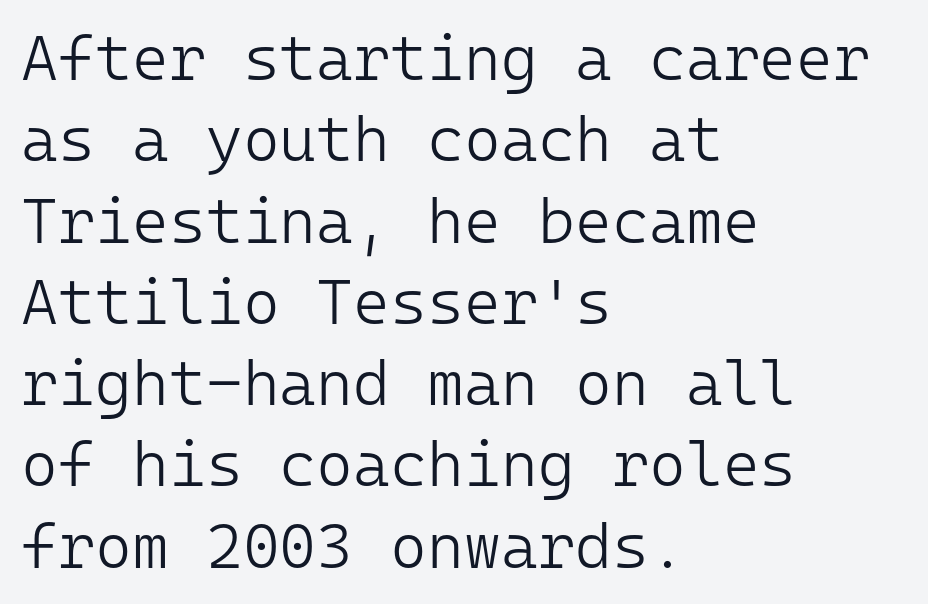
Reading down the block, your eye returns to a fixed left position each line. Between one letter and the next there's only the usual sliver of space. Regular leading. The lettering holds an erect, upright posture throughout. No letter is thick-stroked: the sample isn't bold. Fixed-width glyphs throughout — classic coding-font behaviour.
